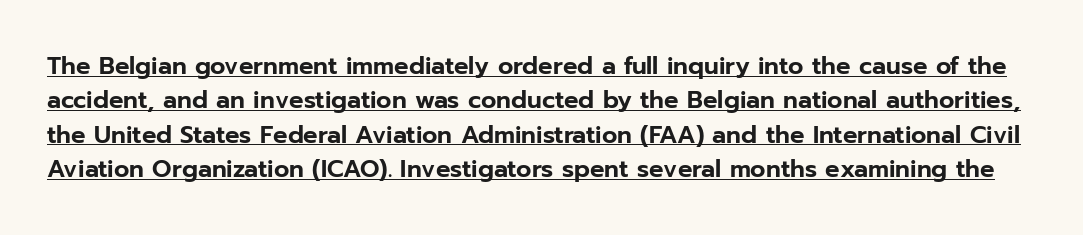
The image shows 24 px text type, upright; set normal line spacing (1.43x), normal letter spacing, underlined.
